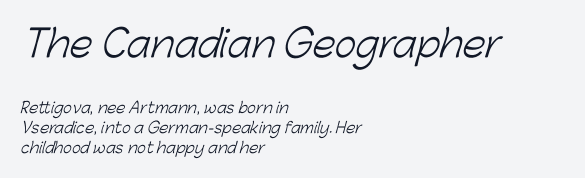
The image shows 37 px light sans-serif type; set left-aligned, normal line spacing (1.32x), normal letter spacing, not underlined; the first (top) block is 2.47x larger; low stroke contrast and a medium x-height.
